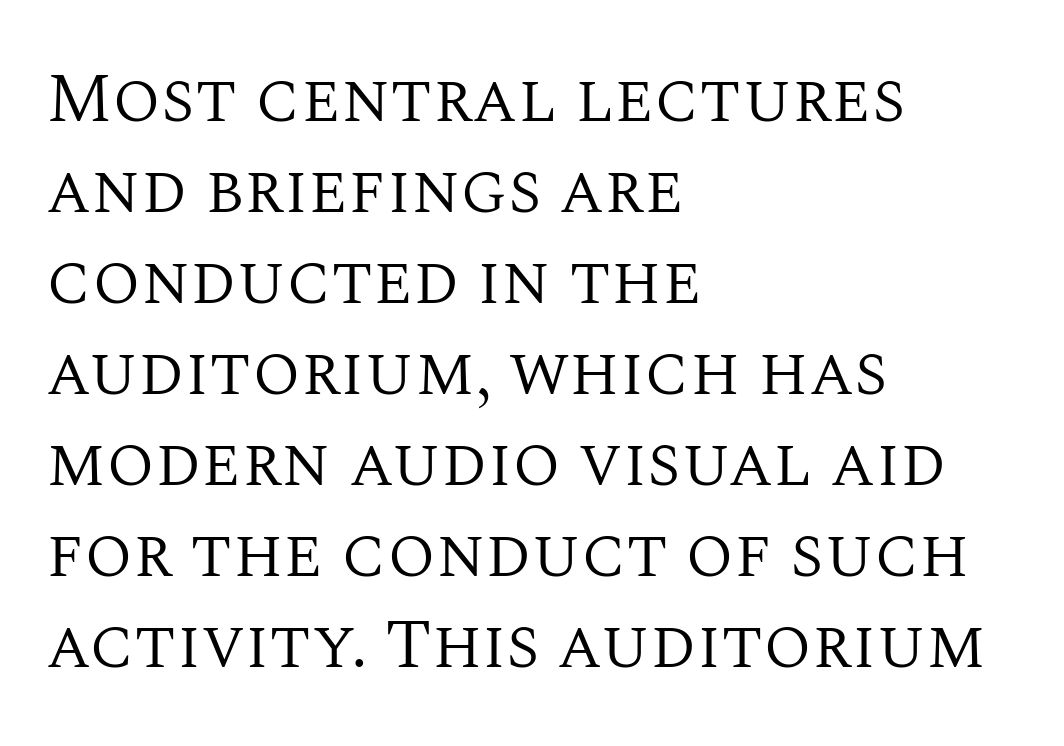
{"serif": "yes", "italic": "no", "bold": "no", "weight": "regular", "width": "normal", "stroke_contrast": "medium", "x_height": "large", "monospaced": "no", "underline": "no", "align": "left", "line_spacing": "normal", "line_spacing_ratio": 1.3, "letter_spacing": "normal", "letter_spacing_em": 0.0, "glyph_px": 70}
